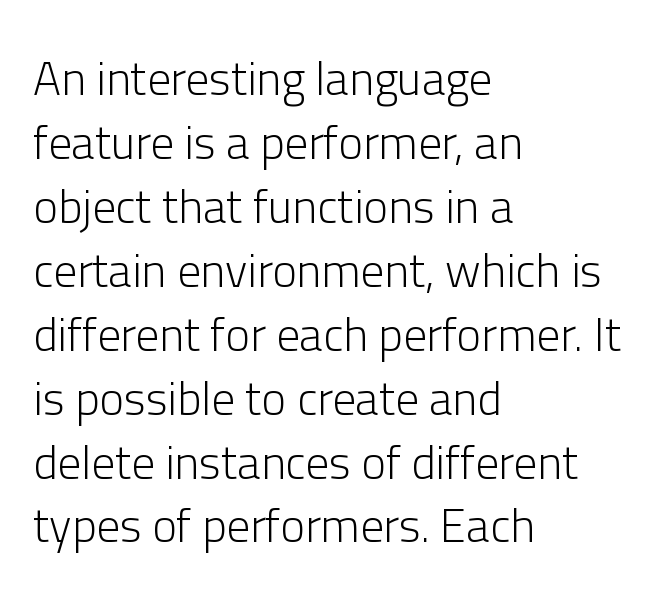
{"serif": "no", "italic": "no", "bold": "no", "weight": "light", "width": "normal", "stroke_contrast": "low", "x_height": "medium", "monospaced": "no", "underline": "no", "align": "left", "line_spacing": "normal", "line_spacing_ratio": 1.36, "letter_spacing": "normal", "letter_spacing_em": 0.0, "glyph_px": 47}
